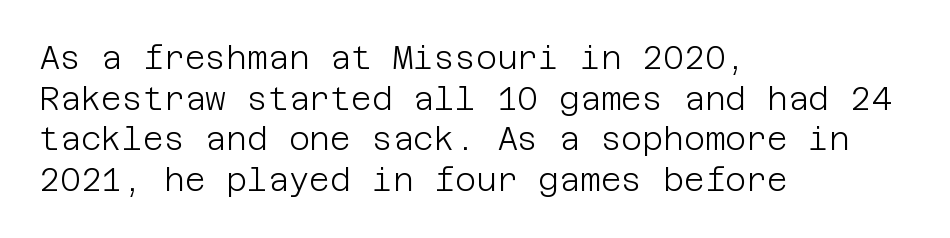
Line spacing here is normal. Every character sits straight up, as roman type does. The strip under each line holds only bare page. What stands out about the letter spacing? Nothing — it is the standard amount.
